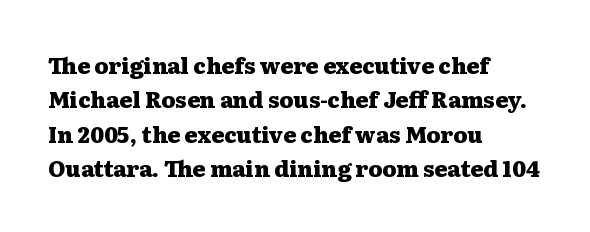
Upright lettering throughout. Just letters on the line, the space beneath them empty. The vertical gap from one line to the next is medium. Strong, thick strokes mark this as bold type. Short and long lines alike share a common starting point at left.
